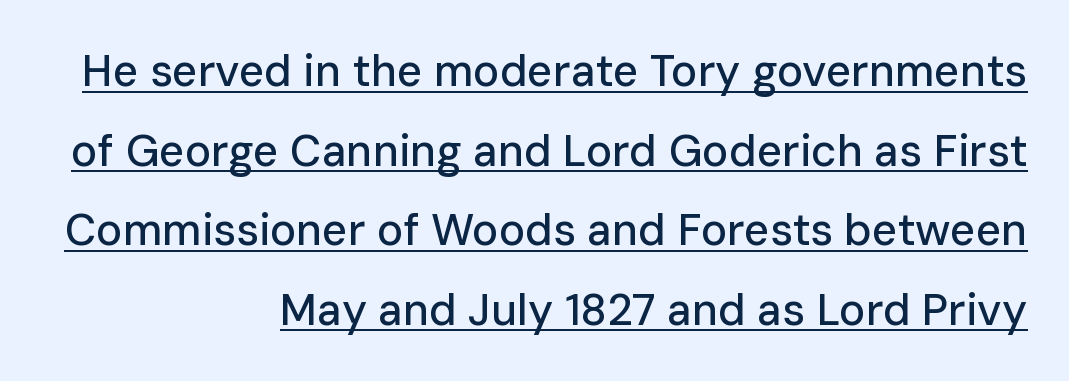
The image shows 44 px sans-serif type, upright; set right-aligned, line spacing 1.81x, normal letter spacing, underlined; low stroke contrast and a medium x-height.
